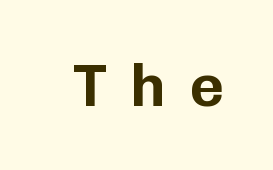
The font family rendered here belongs to the sans-serif group. A typesetter would call this proportional, since set widths differ per character. The passage shown has open, widely tracked lettering throughout. Rendered with straight, roman letterforms.
